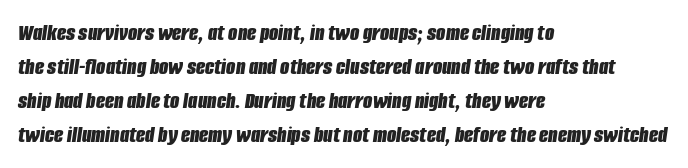
Weight check: bold — yes, fully. Notice how the passage keeps a crisp vertical edge on the left only. Check under the words: just untouched page. This block has exactly the height ordinary leading produces. This sample uses plain, unmodified letter spacing.
